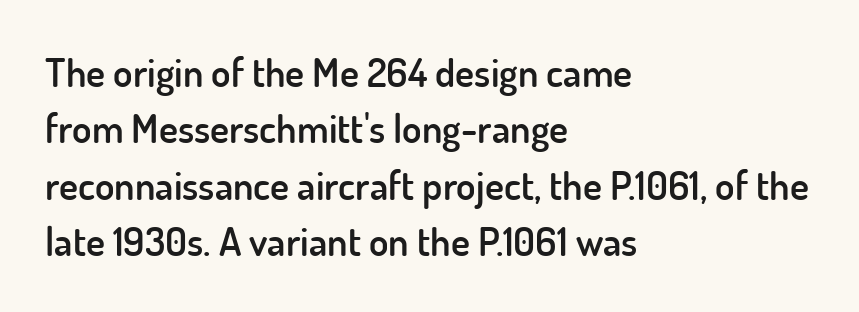
The image shows 40 px semibold sans-serif type, upright; set left-aligned, normal line spacing (1.41x), normal letter spacing, not underlined; low stroke contrast and a small x-height.
